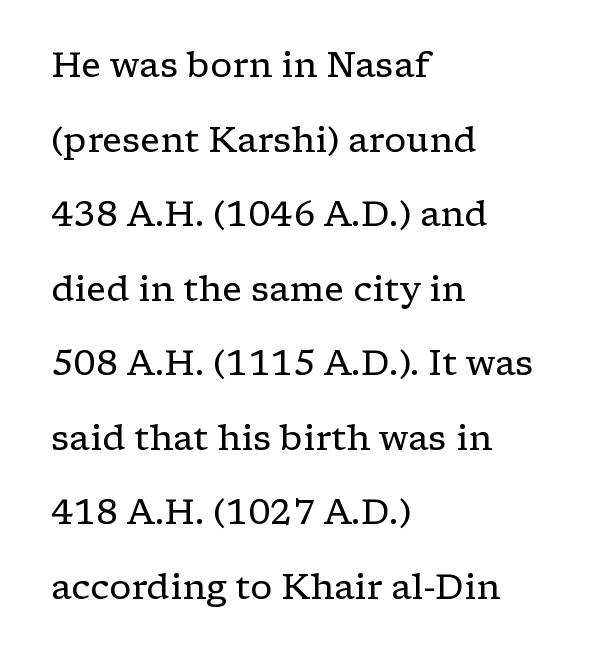
The image shows 35 px regular-weight, wide serif type, upright; set left-aligned, loose line spacing (2.13x), normal letter spacing, not underlined; low stroke contrast and a medium x-height.
